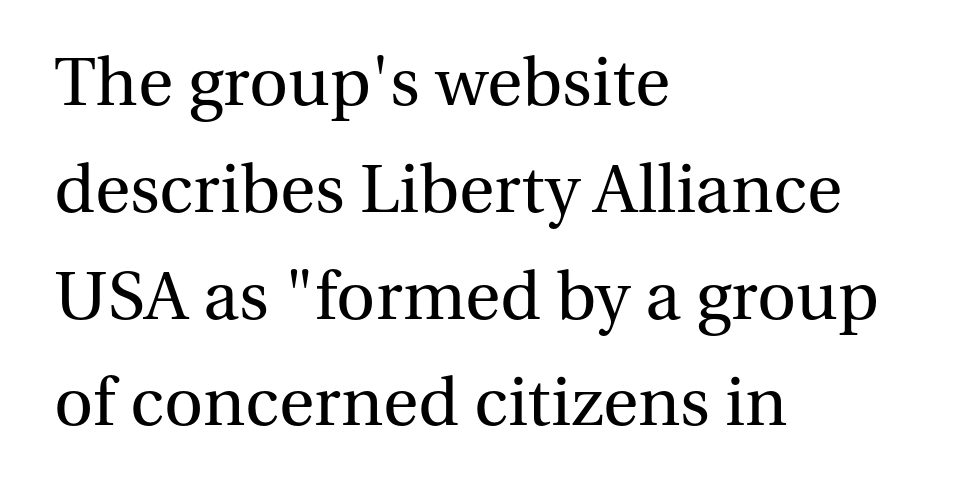
Horizontal alignment here is leftward, the default for most running prose. Nothing heavy about these letters — not bold at all. Check where the strokes stop: tiny serifs finish them off. This block has exactly the height ordinary leading produces. Quick note: not italic, upright.
